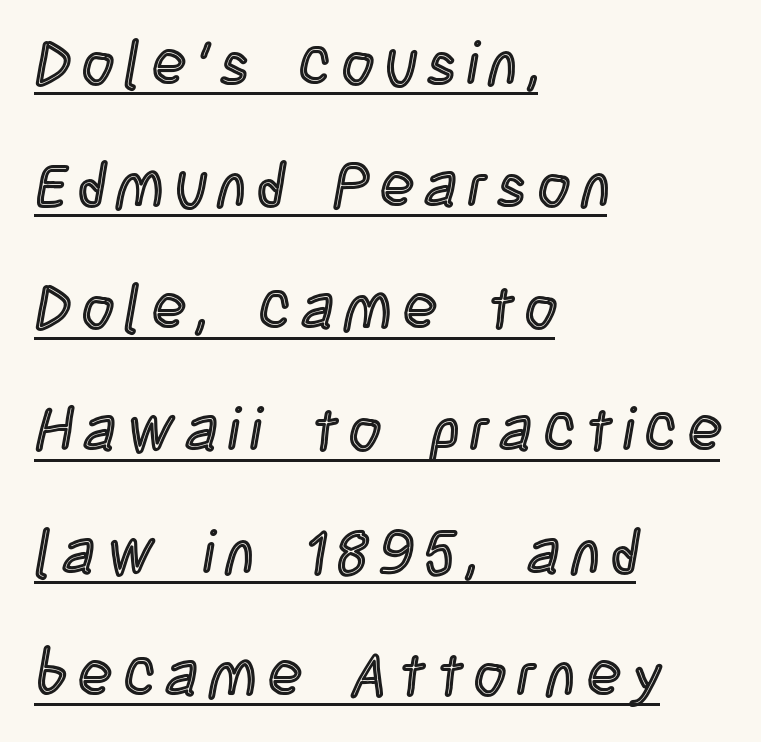
Q: Is the text italic (slanted)? A: Yes.
Q: Is the text underlined? A: Yes.
Q: How is the paragraph aligned? A: Left-aligned.
Q: Is the spacing between lines tight, normal or loose? A: Loose.
Q: Width (condensed, normal, or wide)? A: Condensed.
Q: x-height? A: Large.
Q: Monospaced? A: No.
